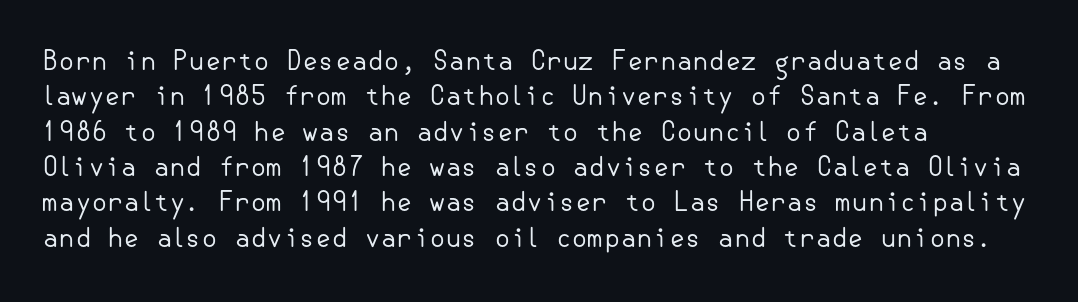
Vertically, the passage feels balanced, rows spaced as you'd expect. No italicization has been applied; the sample stays upright. A bare baseline throughout the passage. Think standard paragraph weight, or any step lighter than that.
